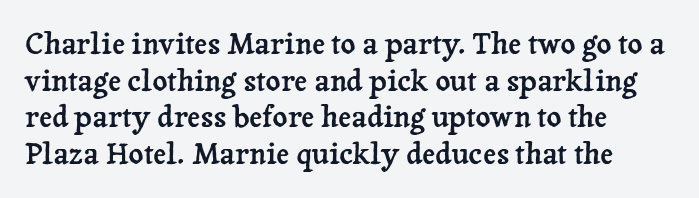
Q: Is the text italic (slanted)? A: No, it is upright.
Q: Is the typeface a serif or a sans-serif typeface? A: Serif.
Q: Is the text underlined? A: No.
Q: How is the paragraph aligned? A: Left-aligned.
Q: Is the spacing between letters normal or unusually wide? A: Normal.
Q: Is the spacing between lines tight, normal or loose? A: Normal.
Q: Width (condensed, normal, or wide)? A: Normal.
Q: Stroke contrast? A: Low.
Q: x-height? A: Medium.
Q: Monospaced? A: No.
